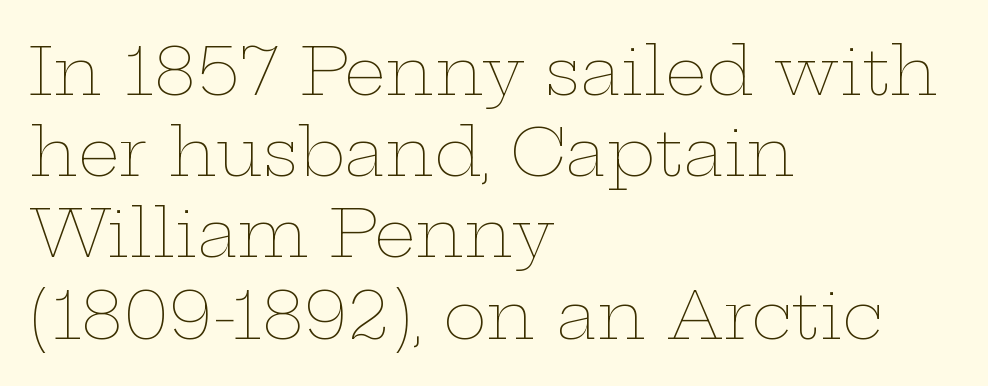
Q: Is the text bold? A: No.
Q: Is the text italic (slanted)? A: No, it is upright.
Q: Is the text underlined? A: No.
Q: How is the paragraph aligned? A: Left-aligned.
Q: Is the spacing between letters normal or unusually wide? A: Normal.
Q: Width (condensed, normal, or wide)? A: Wide.
Q: Stroke contrast? A: Low.
Q: x-height? A: Medium.
Q: Monospaced? A: No.
